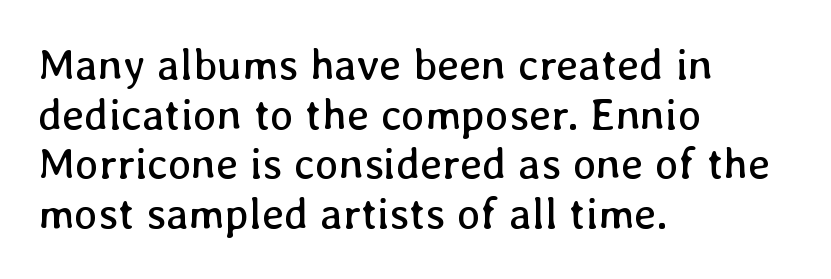
{"italic": "no", "bold": "no", "weight": "regular", "width": "normal", "stroke_contrast": "low", "x_height": "medium", "monospaced": "no", "underline": "no", "align": "left", "line_spacing": "tight", "line_spacing_ratio": 1.13, "letter_spacing": "normal", "letter_spacing_em": 0.0, "glyph_px": 44}
